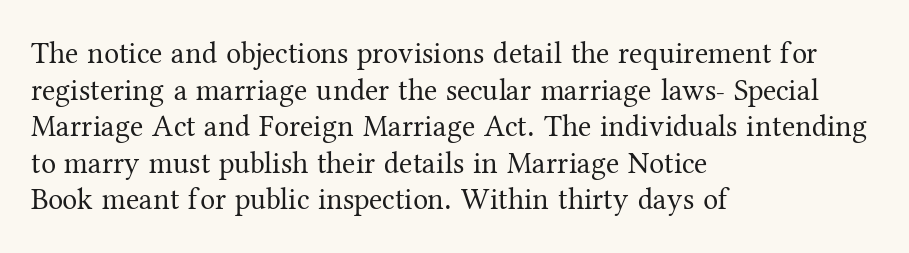
Vertical strokes here are truly vertical. On a weight scale, this lands at 450 or below. In terms of letterform style, serifs are clearly present. The rendering keeps characters at their native spacing.
